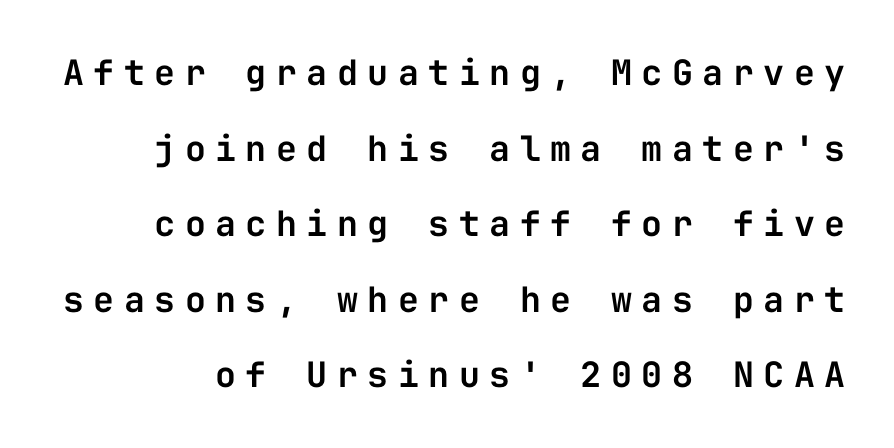
Q: Is the text italic (slanted)? A: No, it is upright.
Q: Is the typeface a serif or a sans-serif typeface? A: Sans-serif.
Q: Is the text underlined? A: No.
Q: Is the spacing between letters normal or unusually wide? A: Unusually wide.
Q: Is the spacing between lines tight, normal or loose? A: Loose.
Q: Width (condensed, normal, or wide)? A: Normal.
Q: Stroke contrast? A: Low.
Q: x-height? A: Medium.
Q: Monospaced? A: Yes.
